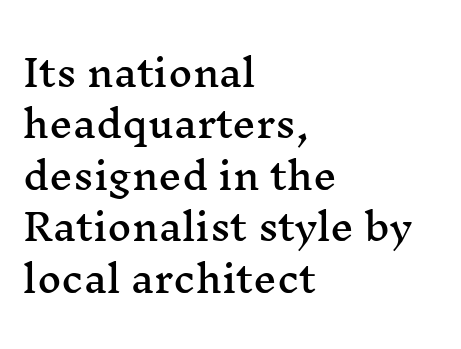
Q: Is the text italic (slanted)? A: No, it is upright.
Q: Is the typeface a serif or a sans-serif typeface? A: Serif.
Q: Is the text underlined? A: No.
Q: How is the paragraph aligned? A: Left-aligned.
Q: Is the spacing between letters normal or unusually wide? A: Normal.
Q: Is the spacing between lines tight, normal or loose? A: Normal.
Q: Width (condensed, normal, or wide)? A: Wide.
Q: Stroke contrast? A: Medium.
Q: x-height? A: Medium.
Q: Monospaced? A: No.
